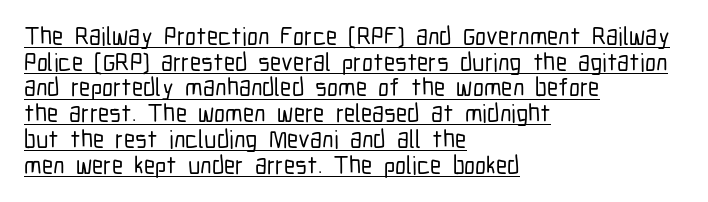
Here the glyphs are tracked normally, forming tight word shapes. Leftover space on each line is placed entirely after the last word. Horizontal bands of white between lines are thin slivers. The axis of the letterforms is exactly vertical. Each line of the rendering has a horizontal stroke beneath the glyphs.
